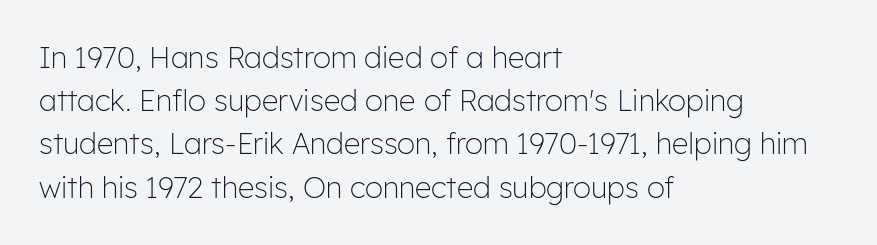
Q: Is the text bold? A: No.
Q: Is the text italic (slanted)? A: No, it is upright.
Q: Is the typeface a serif or a sans-serif typeface? A: Sans-serif.
Q: Is the text underlined? A: No.
Q: How is the paragraph aligned? A: Left-aligned.
Q: Is the spacing between letters normal or unusually wide? A: Normal.
Q: Is the spacing between lines tight, normal or loose? A: Normal.
Q: Width (condensed, normal, or wide)? A: Normal.
Q: Stroke contrast? A: Low.
Q: x-height? A: Medium.
Q: Monospaced? A: No.
